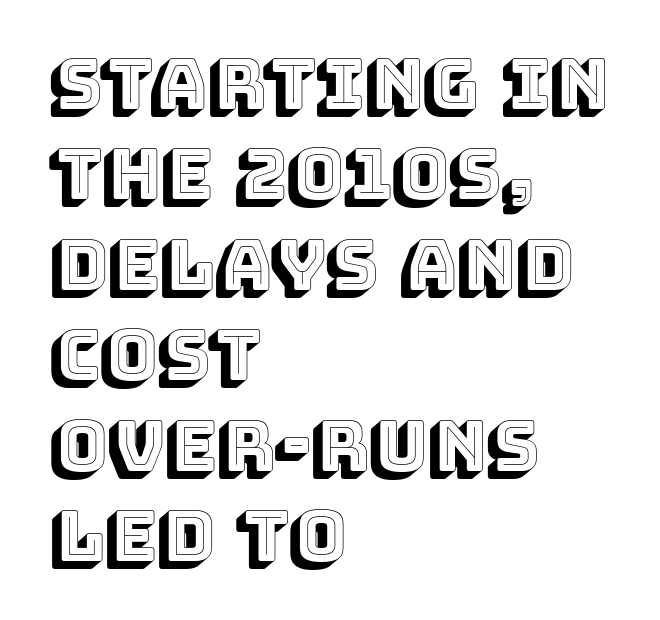
Each word holds together tightly as a unit, with standard inter-letter gaps. The baseline area is clear. The lettering holds an erect, upright posture throughout. Teacher's note: observe the even left margin — that is flush-left alignment. Regarding leading, the lines here are spaced in the standard way. Is this a fixed-width face? No — the glyphs have proportional, varying widths.
